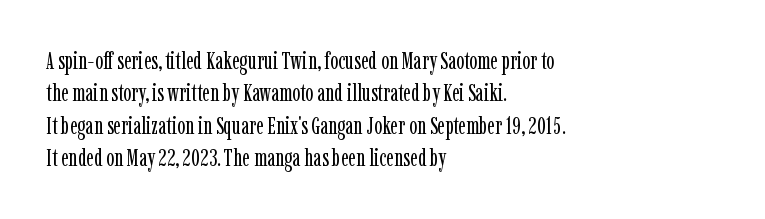
The typesetter chose a ragged-right arrangement here. In terms of letterspacing, this is plain default setting. Descenders hang freely into open space. A typesetter would call this leading conventional body-copy spacing. Stems and bowls with no extra thickness — not bold.
